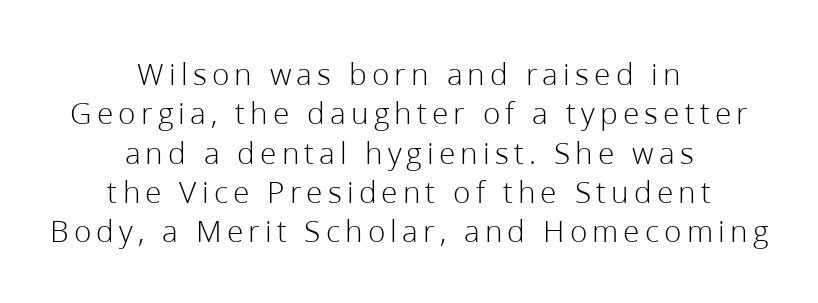
The image shows 32 px light sans-serif type, upright; set centered, line spacing 1.23x, not underlined; low stroke contrast and a medium x-height.
